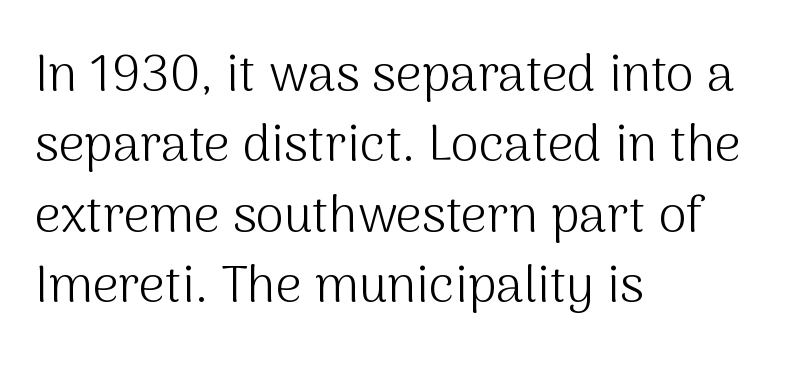
Nothing unusual about the tracking: characters are spaced as the font intends. The passage shown is typeset with a sans-serif family. Here the designer chose a conventional face with non-uniform glyph widths. No letter is thick-stroked: the sample isn't bold.
